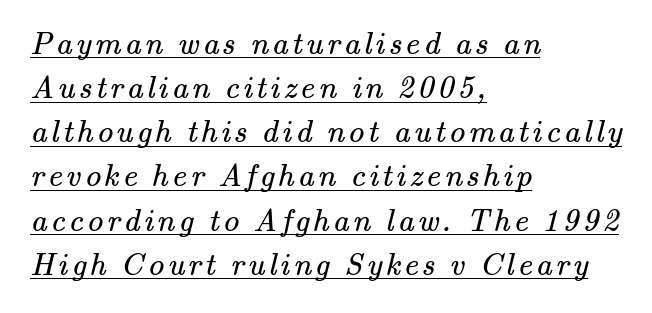
The image shows 32 px regular-weight serif type; set left-aligned, normal line spacing (1.38x), underlined; medium stroke contrast and a small x-height.
